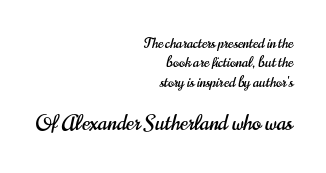
The image shows 21 px text type; set right-aligned, normal line spacing (1.39x), normal letter spacing, not underlined; the second (bottom) block is 1.5x larger.
